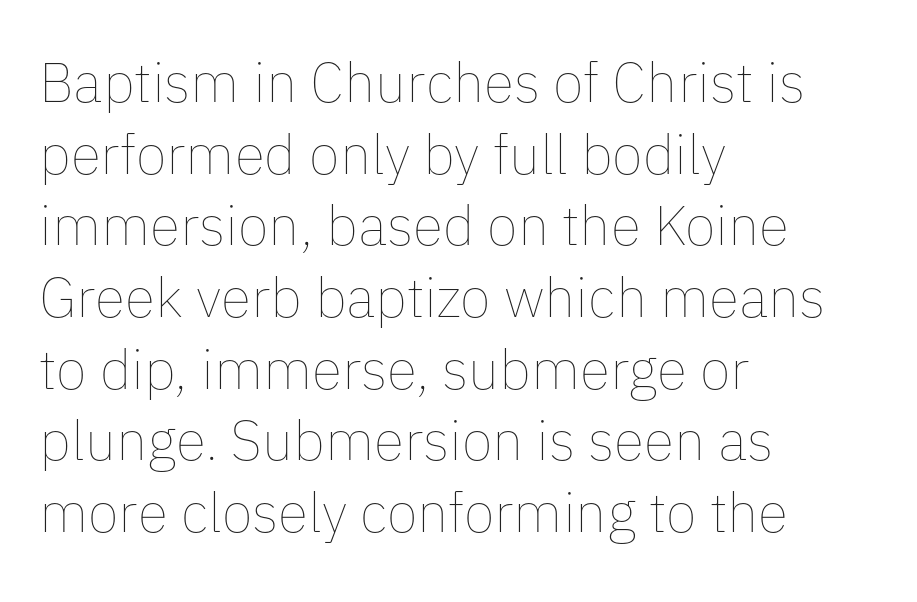
{"italic": "no", "bold": "no", "weight": "thin", "width": "normal", "stroke_contrast": "low", "x_height": "medium", "monospaced": "no", "underline": "no", "align": "left", "line_spacing": "normal", "line_spacing_ratio": 1.28, "letter_spacing": "normal", "letter_spacing_em": 0.0, "glyph_px": 56}
